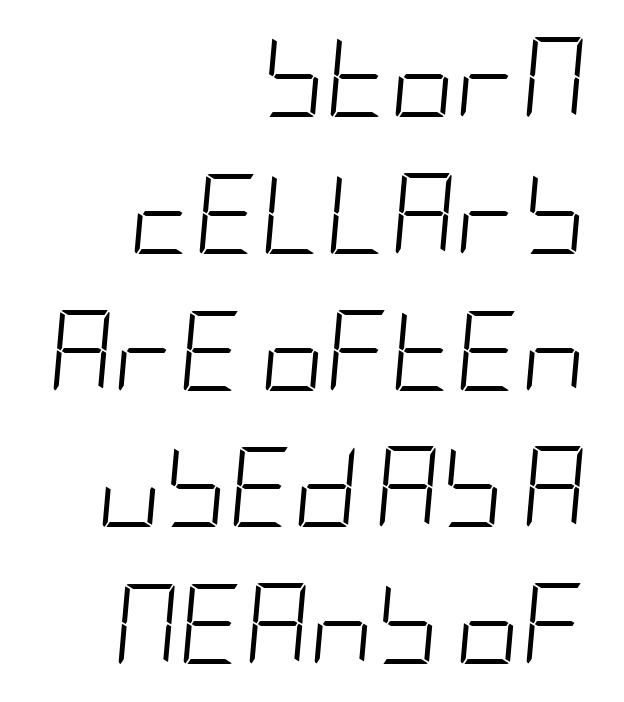
A student would call this right alignment; a typographer would say flush right, rag left. This reads as an unemphasized weight, regular at the heaviest. The rendering keeps characters at their native spacing. The space beneath each line is pristine and unruled.
